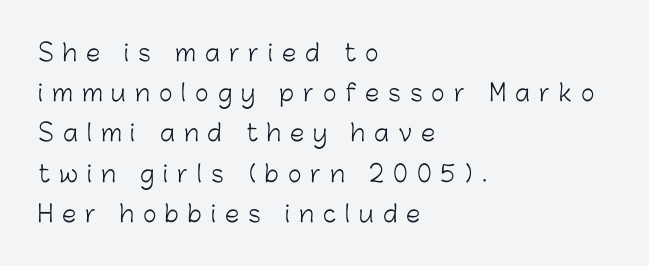
The image shows 23 px text type, upright; set left-aligned, line spacing 1.75x, unusually wide letter spacing (+0.4 em), not underlined.
